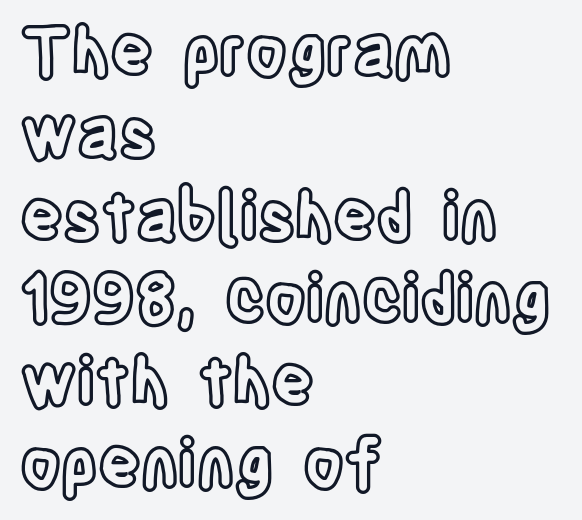
{"italic": "no", "width": "condensed", "x_height": "large", "monospaced": "no", "underline": "no", "align": "left", "line_spacing": "normal", "line_spacing_ratio": 1.25, "letter_spacing": "normal", "letter_spacing_em": 0.0, "glyph_px": 66}
